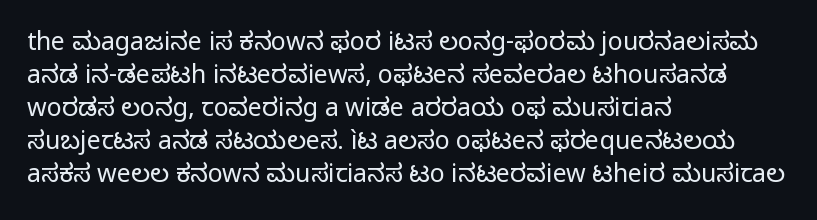
The image shows 25 px text type, upright; set left-aligned, normal line spacing (1.32x), normal letter spacing, not underlined.
